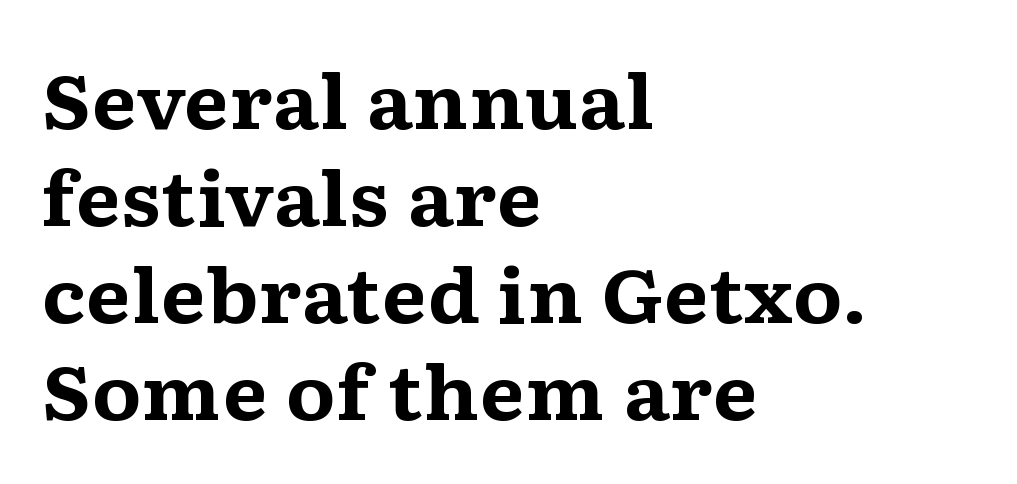
The rendering uses natural spacing where letterforms have individual widths. I'd describe the lettering as bold — thick and assertive. Honestly, the letter spacing is just normal — you wouldn't notice it. Small tapered or slab feet sit at the stroke ends, so this counts as serif.
